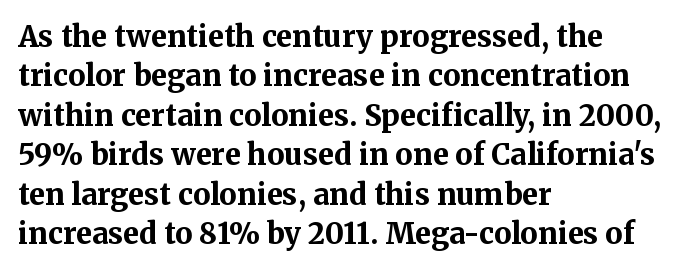
Q: Is the text bold? A: Yes.
Q: Is the text italic (slanted)? A: No, it is upright.
Q: Is the typeface a serif or a sans-serif typeface? A: Serif.
Q: Is the text underlined? A: No.
Q: How is the paragraph aligned? A: Left-aligned.
Q: Is the spacing between letters normal or unusually wide? A: Normal.
Q: Is the spacing between lines tight, normal or loose? A: Normal.
Q: Width (condensed, normal, or wide)? A: Normal.
Q: Stroke contrast? A: Medium.
Q: x-height? A: Medium.
Q: Monospaced? A: No.
